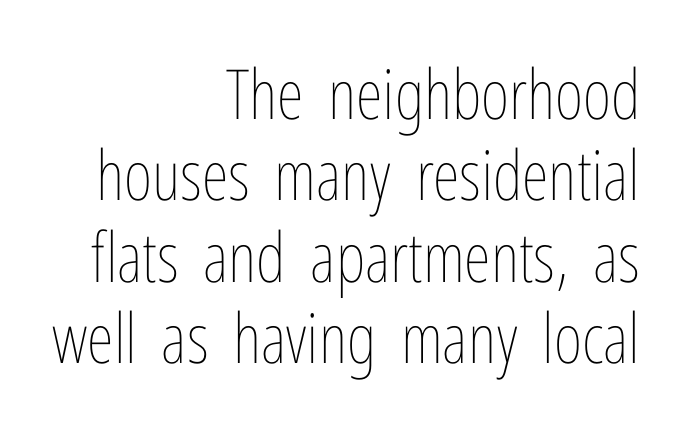
Letters have the restrained weight of plain body copy at most. The text block is weighted toward the right margin, trailing off unevenly leftward. A clean baseline with only descenders dipping below it. Varying glyph widths throughout — classic text-font behaviour. Glyph-to-glyph distance matches everyday printed text.
